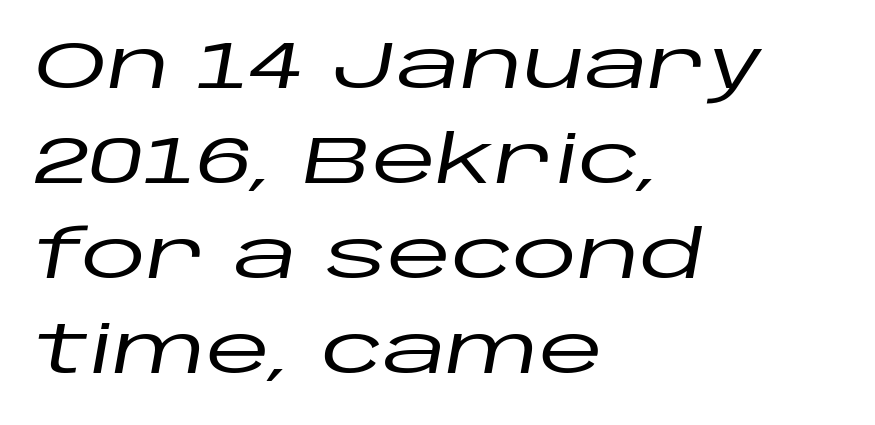
Q: Is the text italic (slanted)? A: Yes, it leans right by about 10 degrees.
Q: Is the text underlined? A: No.
Q: How is the paragraph aligned? A: Left-aligned.
Q: Is the spacing between letters normal or unusually wide? A: Normal.
Q: Is the spacing between lines tight, normal or loose? A: Normal.
Q: Width (condensed, normal, or wide)? A: Wide.
Q: Stroke contrast? A: Low.
Q: x-height? A: Large.
Q: Monospaced? A: No.
